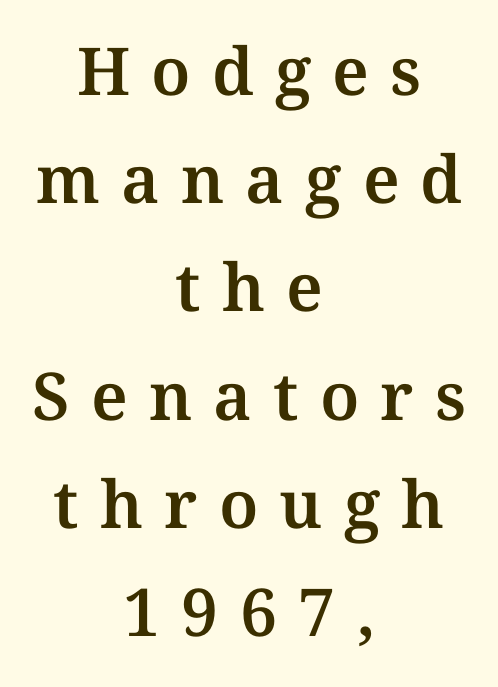
Q: Is the text italic (slanted)? A: No, it is upright.
Q: Is the typeface a serif or a sans-serif typeface? A: Serif.
Q: Is the text underlined? A: No.
Q: How is the paragraph aligned? A: Centered.
Q: Is the spacing between letters normal or unusually wide? A: Unusually wide.
Q: Is the spacing between lines tight, normal or loose? A: Normal.
Q: Width (condensed, normal, or wide)? A: Normal.
Q: Stroke contrast? A: Medium.
Q: x-height? A: Medium.
Q: Monospaced? A: No.
